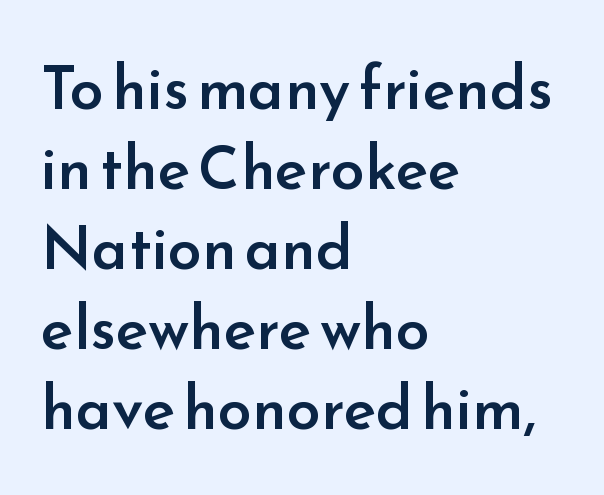
{"serif": "no", "italic": "no", "bold": "semi", "weight": "semibold", "width": "normal", "stroke_contrast": "low", "x_height": "small", "monospaced": "no", "underline": "no", "align": "left", "line_spacing": "normal", "line_spacing_ratio": 1.31, "letter_spacing": "normal", "letter_spacing_em": 0.0, "glyph_px": 61}
